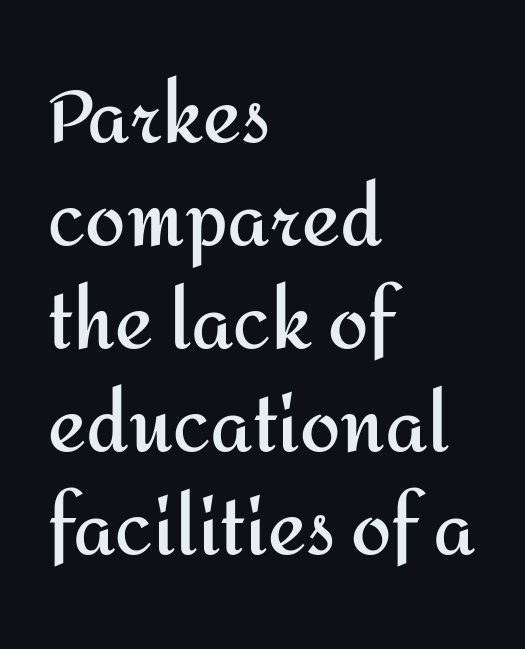
Q: Is the text bold? A: Yes.
Q: Is the text italic (slanted)? A: No, it is upright.
Q: Is the typeface a serif or a sans-serif typeface? A: Sans-serif.
Q: Is the text underlined? A: No.
Q: How is the paragraph aligned? A: Left-aligned.
Q: Is the spacing between letters normal or unusually wide? A: Normal.
Q: Is the spacing between lines tight, normal or loose? A: Normal.
Q: Width (condensed, normal, or wide)? A: Normal.
Q: Stroke contrast? A: Medium.
Q: x-height? A: Medium.
Q: Monospaced? A: No.
